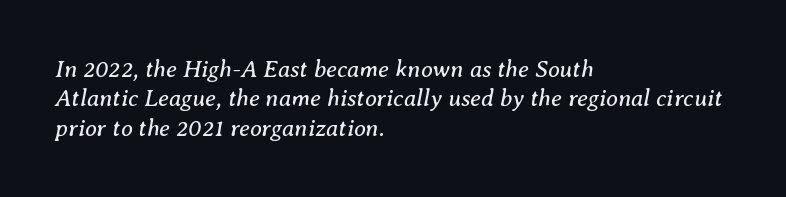
{"italic": "yes", "lean": "right", "slant_degrees": 8, "bold": "no", "underline": "no", "align": "left", "line_spacing_ratio": 1.22, "letter_spacing": "normal", "letter_spacing_em": 0.0, "glyph_px": 24}
